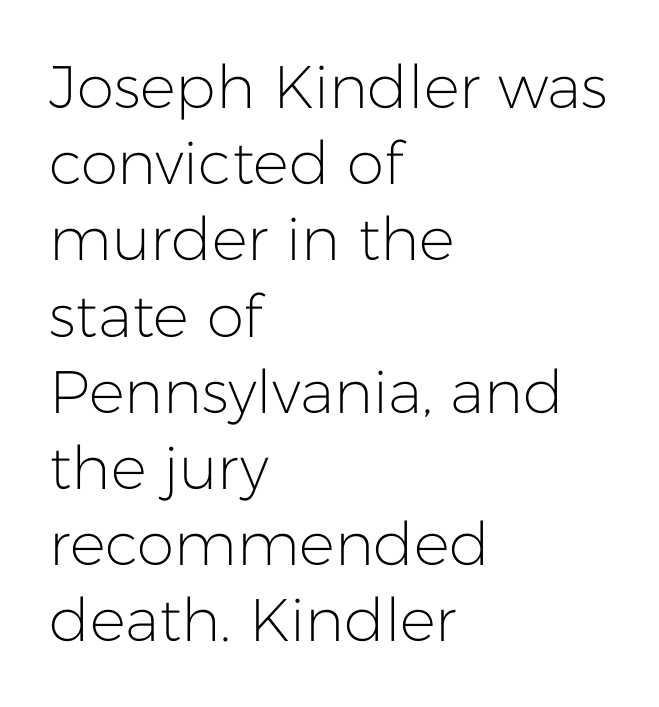
The letterforms sit shoulder to shoulder at normal distance. Regular leading. Ordinary non-slanted type is in use. Horizontal alignment here is leftward, the default for most running prose.
